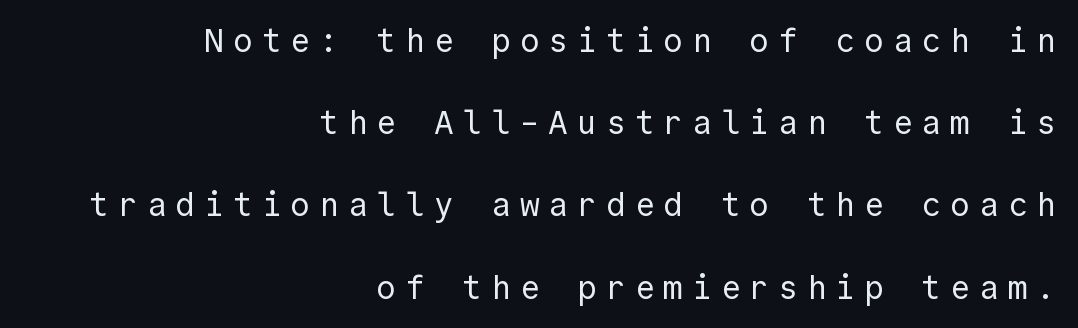
{"serif": "no", "italic": "no", "bold": "no", "weight": "regular", "width": "normal", "x_height": "medium", "monospaced": "yes", "underline": "no", "align": "right", "line_spacing": "loose", "line_spacing_ratio": 2.49, "letter_spacing": "wide", "letter_spacing_em": 0.27, "glyph_px": 33}
